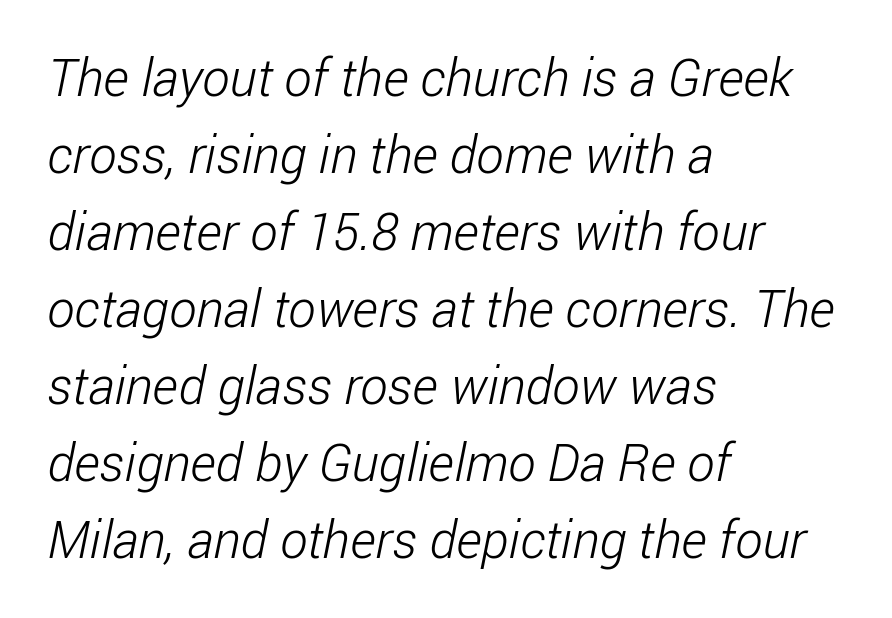
Short and long lines alike share a common starting point at left. What stands out about the letter spacing? Nothing — it is the standard amount. Stems here are at most as thick as an everyday book face. A normal amount of white space separates one row of letters from the next.
